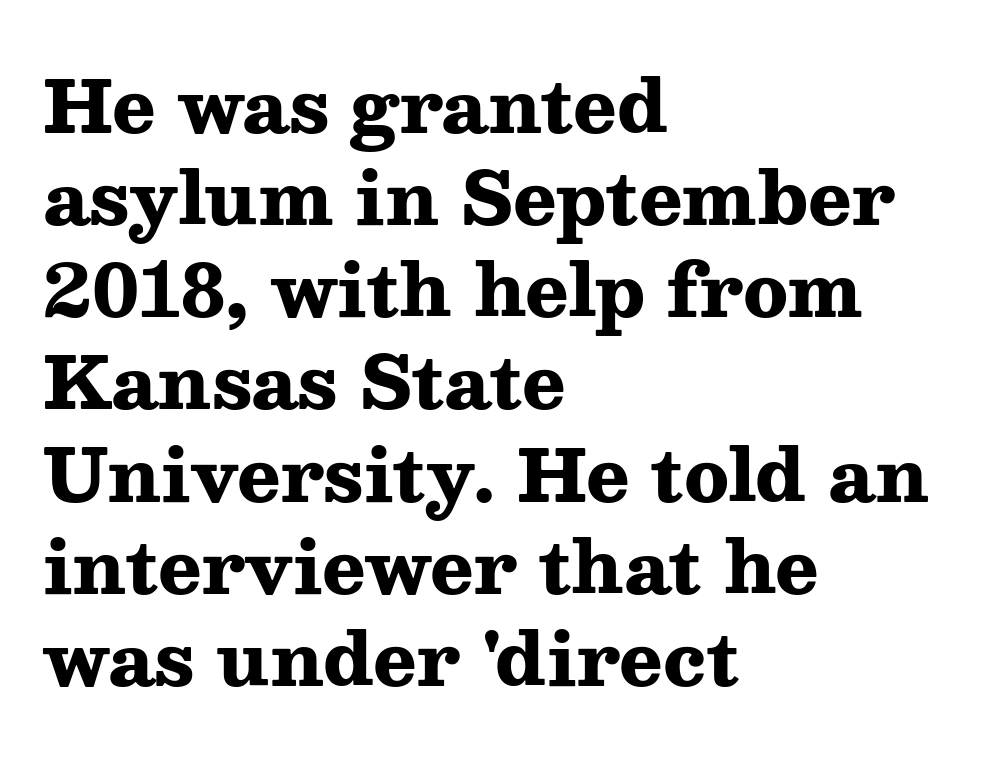
{"serif": "yes", "italic": "no", "bold": "yes", "weight": "heavy", "width": "wide", "stroke_contrast": "medium", "x_height": "medium", "monospaced": "no", "underline": "no", "align": "left", "line_spacing": "normal", "line_spacing_ratio": 1.28, "letter_spacing": "normal", "letter_spacing_em": 0.0, "glyph_px": 72}
